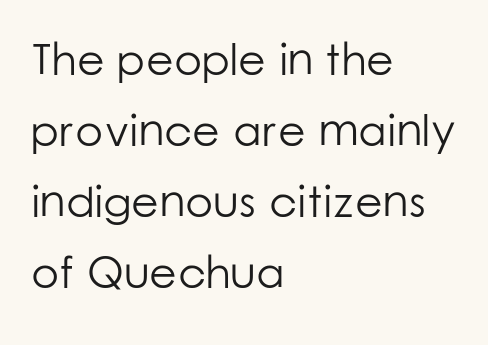
{"serif": "no", "italic": "no", "bold": "no", "weight": "light", "width": "normal", "stroke_contrast": "low", "x_height": "medium", "monospaced": "no", "underline": "no", "align": "left", "line_spacing": "normal", "line_spacing_ratio": 1.58, "letter_spacing": "normal", "letter_spacing_em": 0.0, "glyph_px": 45}
